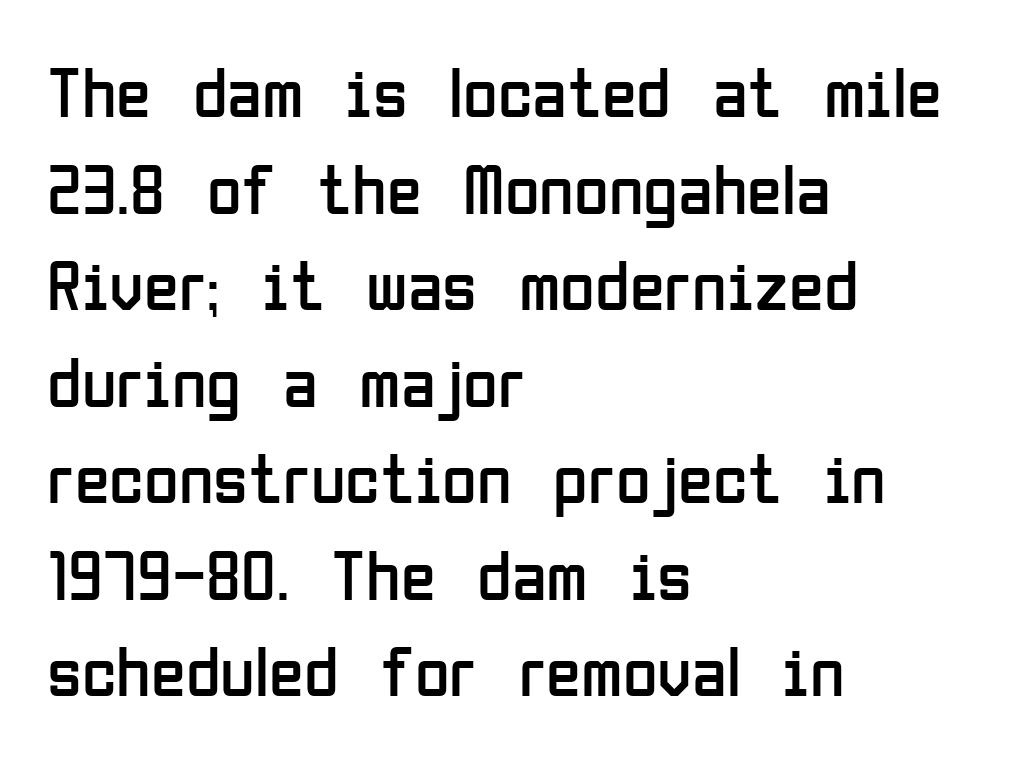
The letters advance in unequal steps, a hallmark of proportional type. The characters are drawn with everyday or finer stroke widths. In terms of posture, this sample is upright. Letters rest on an invisible, unmarked baseline.
